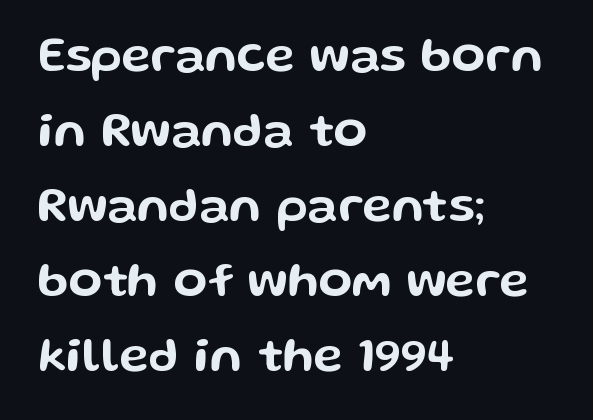
{"serif": "no", "italic": "no", "width": "wide", "stroke_contrast": "low", "x_height": "medium", "monospaced": "no", "underline": "no", "align": "left", "line_spacing": "normal", "line_spacing_ratio": 1.53, "letter_spacing": "normal", "letter_spacing_em": 0.0, "glyph_px": 49}
